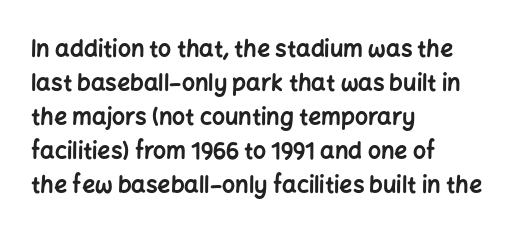
The image shows 23 px bold type, upright; set left-aligned, normal line spacing (1.48x), normal letter spacing, not underlined.
